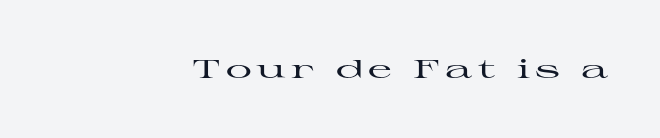
Descenders hang freely into open space. Layout note: lines flush right. Tracking here is generous; glyphs stand well apart from one another. Every character sits straight up, as roman type does.
